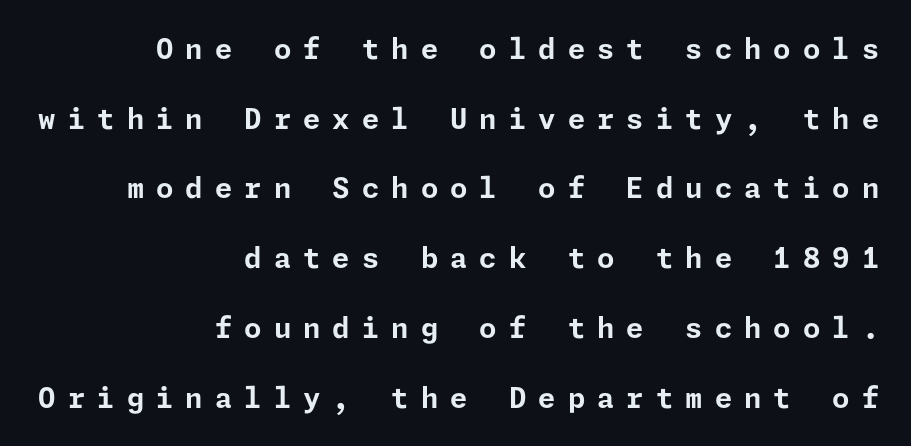
Nobody drew a line under any word here. Posture: vertical. Font category for this specimen: sans-serif. The gaps between neighbouring characters are conspicuously large. The passage shown stacks its lines with a broad gap.
